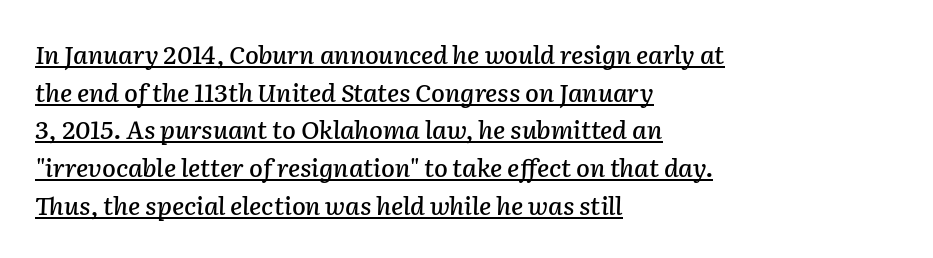
The image shows 25 px text type, italic (leaning right); set left-aligned, normal line spacing (1.51x), normal letter spacing, underlined.
